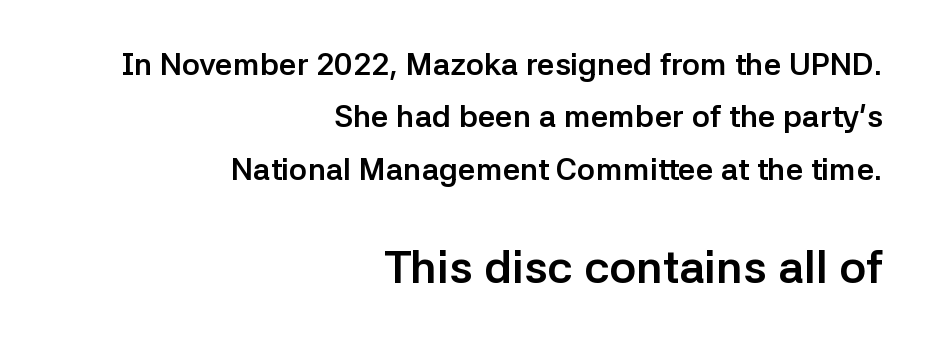
The image shows 46 px semibold sans-serif type, upright; set right-aligned, normal line spacing (1.69x), normal letter spacing, not underlined; the second (bottom) block is 1.48x larger; low stroke contrast and a medium x-height.
